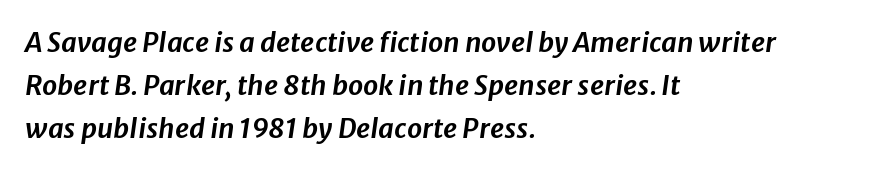
{"italic": "yes", "lean": "right", "slant_degrees": 8, "underline": "no", "align": "left", "line_spacing": "normal", "line_spacing_ratio": 1.59, "letter_spacing": "normal", "letter_spacing_em": 0.0, "glyph_px": 27}
